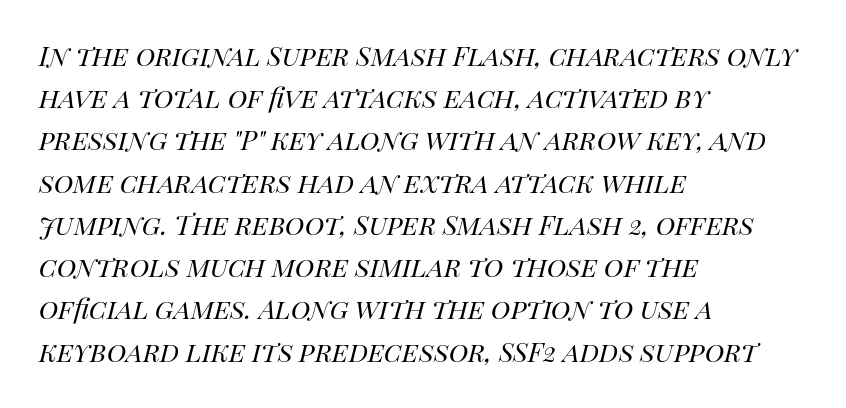
The image shows 33 px regular-weight type, italic (leaning right); set left-aligned, normal line spacing (1.28x), normal letter spacing, not underlined; high stroke contrast and a large x-height.
